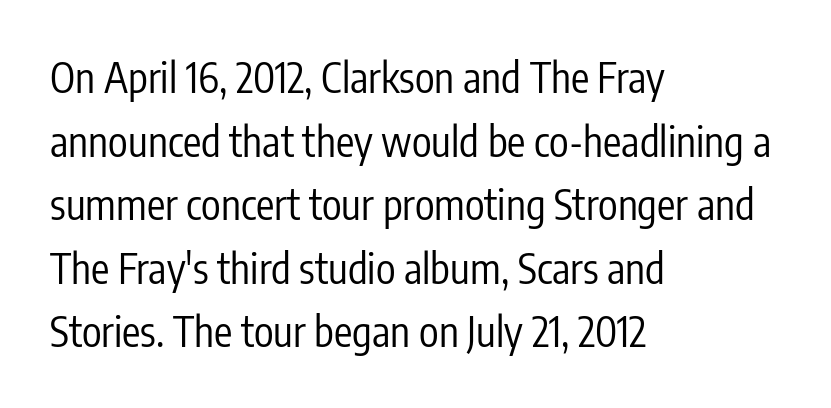
A roman cut, with each character standing at attention. The letters advance in unequal steps, a hallmark of proportional type. The face looks like a standard text weight, possibly lighter. Rows of type keep a routine distance in the vertical direction. Observe the ordinary spacing: letters are neighbours, not strangers.
